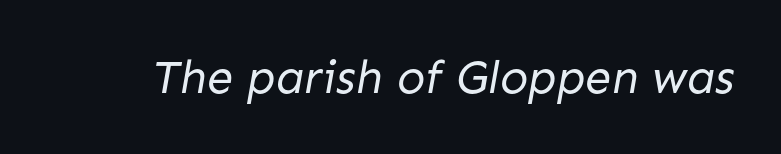
Q: Is the text bold? A: No.
Q: Is the typeface a serif or a sans-serif typeface? A: Sans-serif.
Q: Is the text underlined? A: No.
Q: Is the spacing between letters normal or unusually wide? A: Normal.
Q: Width (condensed, normal, or wide)? A: Normal.
Q: Stroke contrast? A: Low.
Q: x-height? A: Medium.
Q: Monospaced? A: No.
